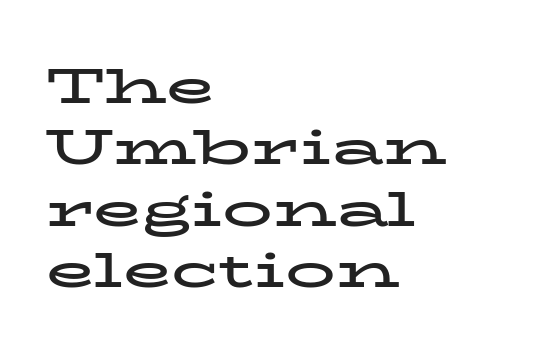
The image shows 50 px bold, wide serif type, upright; set left-aligned, line spacing 1.23x, normal letter spacing, not underlined; low stroke contrast and a medium x-height.
